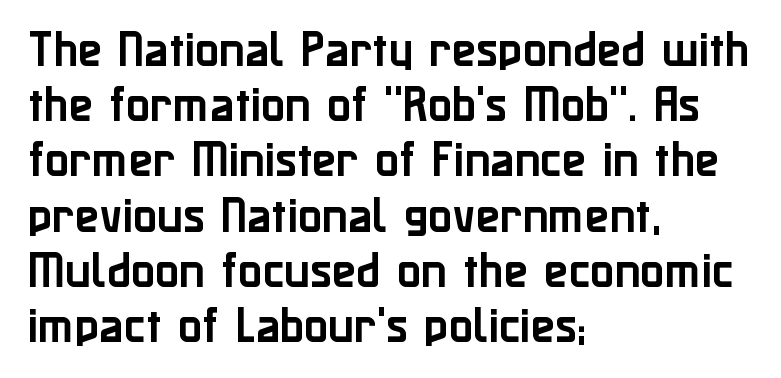
Q: Is the text italic (slanted)? A: No, it is upright.
Q: Is the typeface a serif or a sans-serif typeface? A: Sans-serif.
Q: Is the text underlined? A: No.
Q: How is the paragraph aligned? A: Left-aligned.
Q: Is the spacing between letters normal or unusually wide? A: Normal.
Q: Is the spacing between lines tight, normal or loose? A: Normal.
Q: Width (condensed, normal, or wide)? A: Normal.
Q: Stroke contrast? A: Low.
Q: x-height? A: Medium.
Q: Monospaced? A: No.
